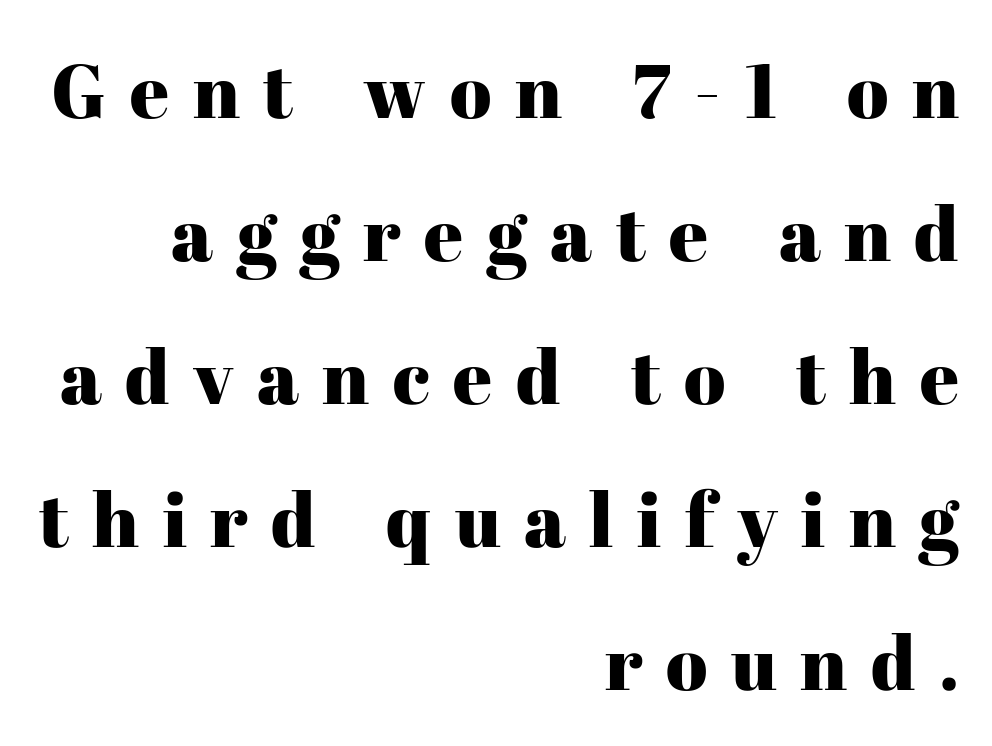
Bare-footed words on every line. Right-aligned paragraph, ragged on the left. The face used here is seriffed, in the tradition of book romans. Quick note: not italic, upright.
